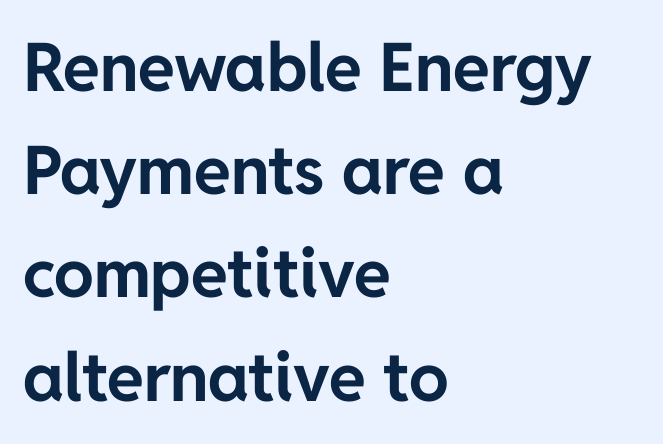
Q: Is the text bold? A: Yes.
Q: Is the text italic (slanted)? A: No, it is upright.
Q: Is the typeface a serif or a sans-serif typeface? A: Sans-serif.
Q: Is the text underlined? A: No.
Q: How is the paragraph aligned? A: Left-aligned.
Q: Is the spacing between letters normal or unusually wide? A: Normal.
Q: Is the spacing between lines tight, normal or loose? A: Normal.
Q: Width (condensed, normal, or wide)? A: Normal.
Q: Stroke contrast? A: Low.
Q: x-height? A: Medium.
Q: Monospaced? A: No.
